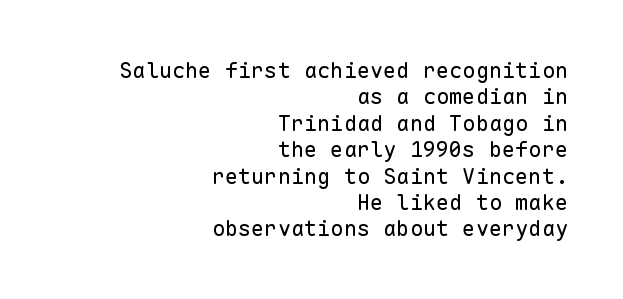
Summary of weight: not heavy and not bold. You can tell it's not italic because the verticals are truly vertical. The face used here is rendered with its standard letterfit. Notice how the passage keeps a crisp vertical edge on the right only. Descenders are the only things crossing below the line.
